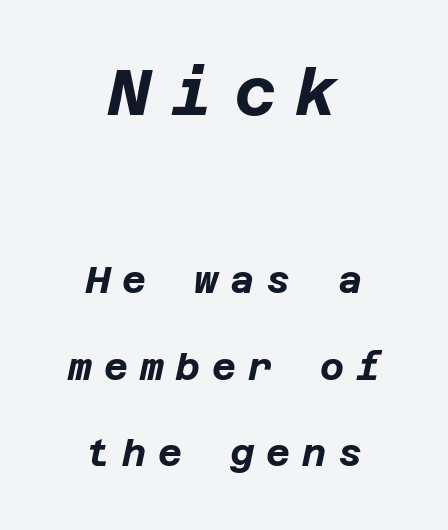
The image shows 65 px bold type, italic (leaning right); set centered, loose line spacing (2.34x), unusually wide letter spacing (+0.32 em), not underlined; the first (top) block is 1.76x larger; low stroke contrast and a large x-height.
